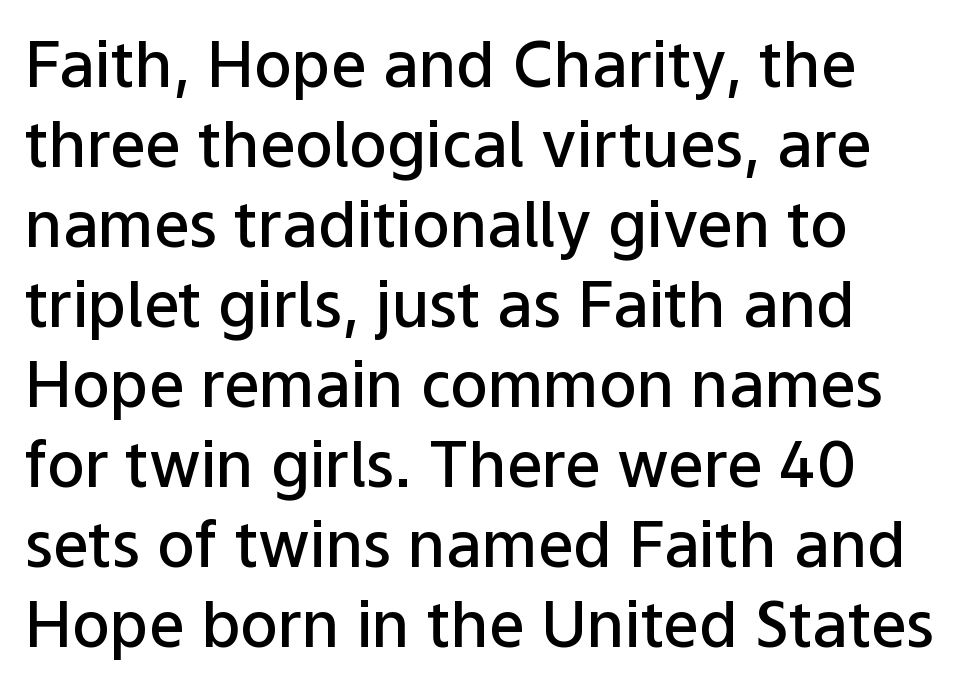
Regarding leading, the lines here are spaced in the standard way. Just letters on the line, the space beneath them empty. Varying glyph widths throughout — classic text-font behaviour. Standard letterfit; no display-style spreading of the glyphs. Students, this is semibold: more ink than regular, less than bold. Layout note: lines flush left.
